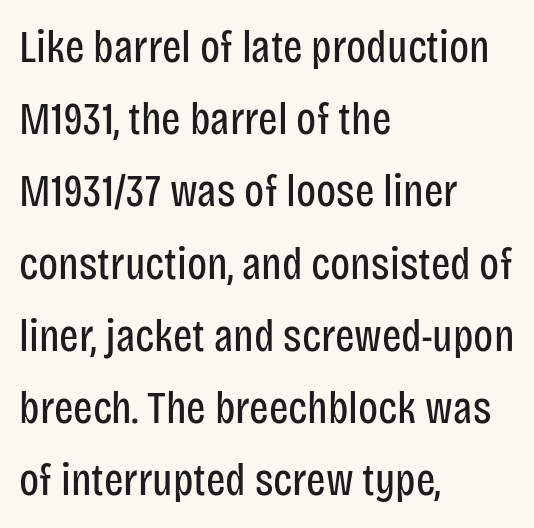
{"serif": "no", "italic": "no", "bold": "no", "weight": "regular", "width": "condensed", "stroke_contrast": "low", "x_height": "large", "monospaced": "no", "underline": "no", "align": "left", "line_spacing": "normal", "line_spacing_ratio": 1.57, "letter_spacing": "normal", "letter_spacing_em": 0.0, "glyph_px": 46}
